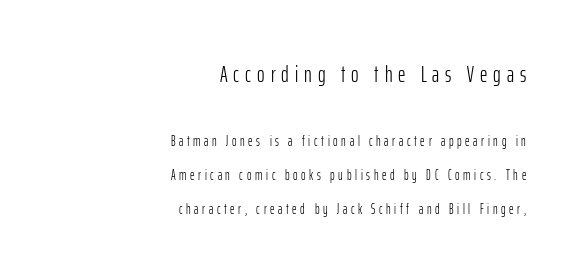
The image shows 23 px text type, upright; set right-aligned, loose line spacing (2.44x), unusually wide letter spacing (+0.26 em), not underlined; the first (top) block is 1.64x larger.
